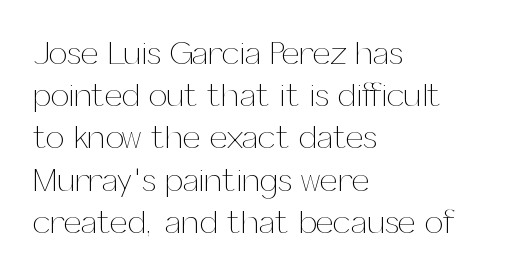
{"italic": "no", "bold": "no", "weight": "thin", "width": "normal", "stroke_contrast": "medium", "x_height": "medium", "monospaced": "no", "underline": "no", "align": "left", "line_spacing": "normal", "line_spacing_ratio": 1.28, "letter_spacing": "normal", "letter_spacing_em": 0.0, "glyph_px": 33}
